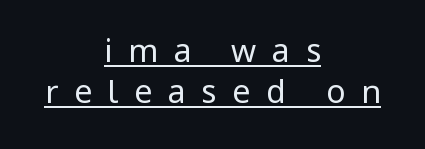
The image shows 32 px regular-weight, condensed sans-serif type, upright; set centered, normal line spacing (1.28x), unusually wide letter spacing (+0.49 em), underlined; low stroke contrast and a large x-height.
